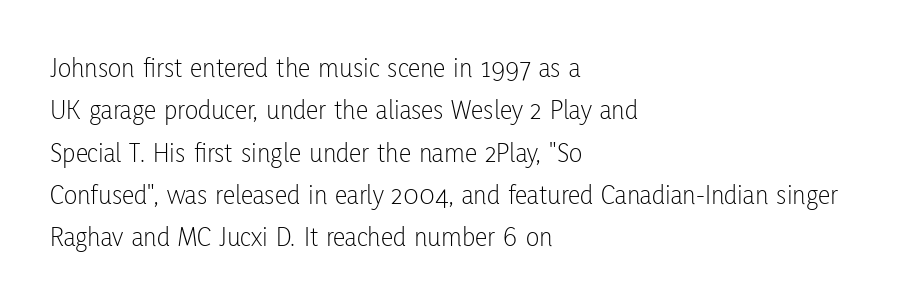
{"serif": "no", "italic": "no", "bold": "no", "weight": "light", "width": "condensed", "stroke_contrast": "low", "x_height": "medium", "monospaced": "no", "underline": "no", "align": "left", "line_spacing": "normal", "line_spacing_ratio": 1.51, "letter_spacing": "normal", "letter_spacing_em": 0.0, "glyph_px": 28}
